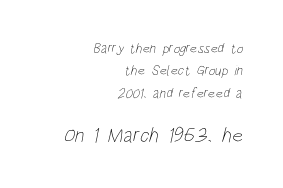
The image shows 21 px text type; set right-aligned, normal line spacing (1.59x), normal letter spacing, not underlined; the second (bottom) block is 1.5x larger.
